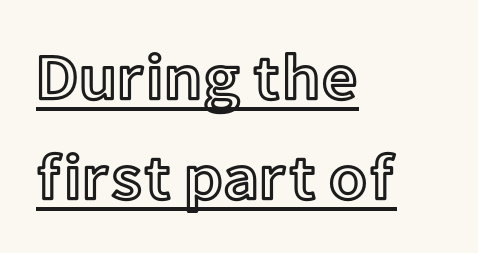
The image shows 64 px text type, upright; set left-aligned, normal line spacing (1.56x), normal letter spacing, underlined; a medium x-height.
